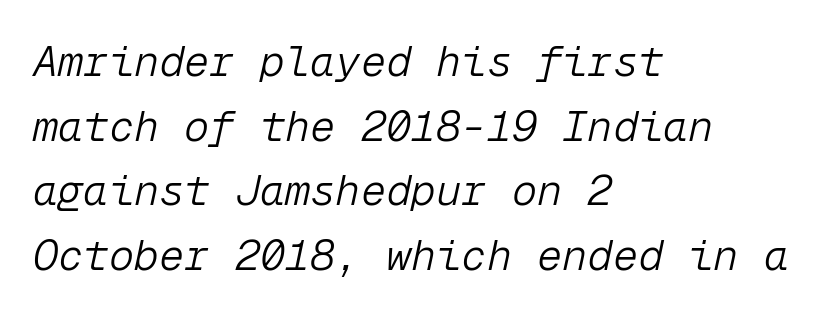
{"italic": "yes", "lean": "right", "slant_degrees": 12, "bold": "no", "weight": "light", "width": "normal", "stroke_contrast": "low", "x_height": "medium", "monospaced": "yes", "underline": "no", "align": "left", "line_spacing": "normal", "line_spacing_ratio": 1.54, "letter_spacing": "normal", "letter_spacing_em": 0.0, "glyph_px": 42}
